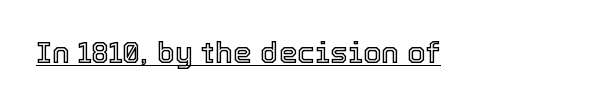
The image shows 30 px text type, upright; set normal letter spacing, underlined; a medium x-height.
